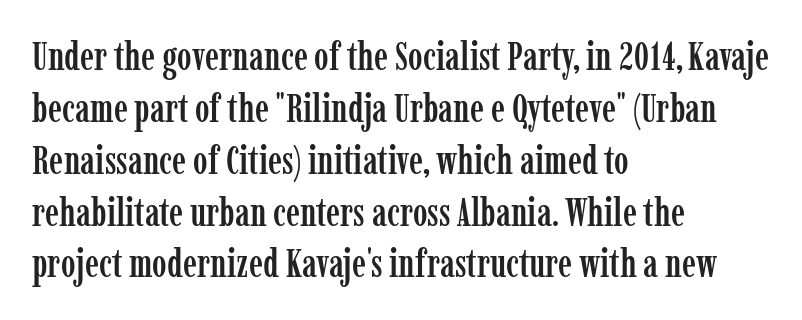
Do the characters align in a grid? No, the font is proportional. The characters display serif detailing at their extremities. Is the block centered? No — it sits flush against the left margin. Glance below the letters and you will spot only blank space. Inter-character spacing is left at the font's built-in metrics. Unlike italic type, these characters show no tilt at all.
